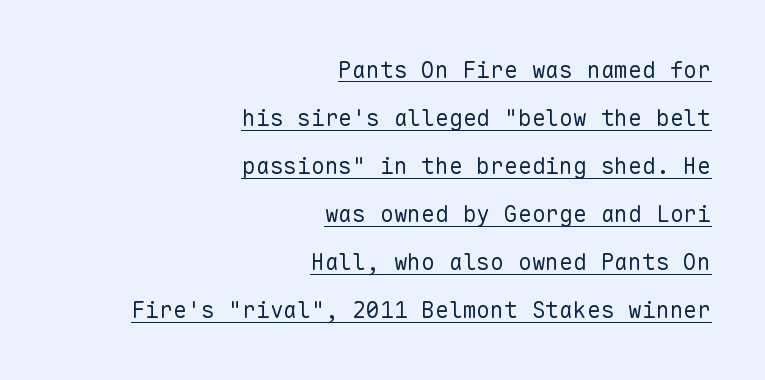
{"italic": "no", "bold": "no", "underline": "yes", "align": "right", "line_spacing": "loose", "line_spacing_ratio": 2.09, "letter_spacing": "normal", "letter_spacing_em": 0.0, "glyph_px": 23}
